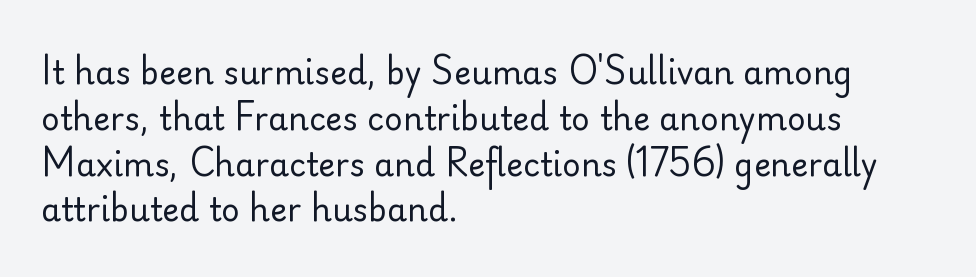
Any mark beneath the type? The region is blank. Think standard paragraph weight, or any step lighter than that. Does extra space separate the letters? No, they use regular spacing. Think of a printed novel: that variable character pitch is what you see here.
